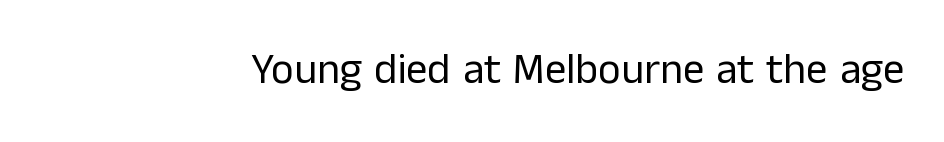
{"serif": "no", "italic": "no", "bold": "no", "weight": "regular", "width": "normal", "stroke_contrast": "low", "x_height": "medium", "monospaced": "no", "underline": "no", "letter_spacing": "normal", "letter_spacing_em": 0.0, "glyph_px": 43}
